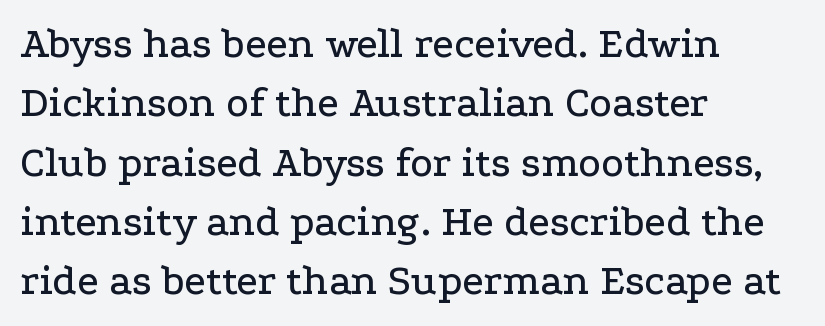
Q: Is the text italic (slanted)? A: No, it is upright.
Q: Is the typeface a serif or a sans-serif typeface? A: Serif.
Q: Is the text underlined? A: No.
Q: How is the paragraph aligned? A: Left-aligned.
Q: Is the spacing between letters normal or unusually wide? A: Normal.
Q: Is the spacing between lines tight, normal or loose? A: Normal.
Q: Width (condensed, normal, or wide)? A: Wide.
Q: Stroke contrast? A: Low.
Q: x-height? A: Medium.
Q: Monospaced? A: No.
